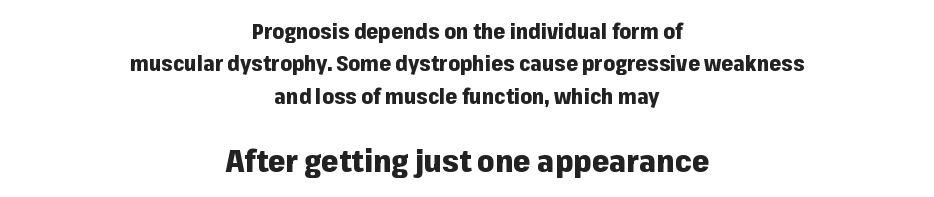
Q: Is the text bold? A: Yes.
Q: Is the text italic (slanted)? A: No, it is upright.
Q: Is the typeface a serif or a sans-serif typeface? A: Sans-serif.
Q: Is the text underlined? A: No.
Q: How is the paragraph aligned? A: Centered.
Q: Is the spacing between letters normal or unusually wide? A: Normal.
Q: Is the spacing between lines tight, normal or loose? A: Normal.
Q: Which block of text is set in a larger size, the first (top) or the second (bottom)? A: The second (bottom) one.
Q: Width (condensed, normal, or wide)? A: Normal.
Q: Stroke contrast? A: Low.
Q: x-height? A: Medium.
Q: Monospaced? A: No.
